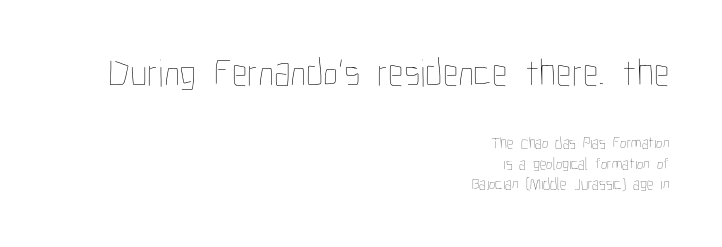
The image shows 39 px thin, condensed type, upright; set right-aligned, normal line spacing (1.3x), normal letter spacing, not underlined; the first (top) block is 2.44x larger; low stroke contrast and a medium x-height.
